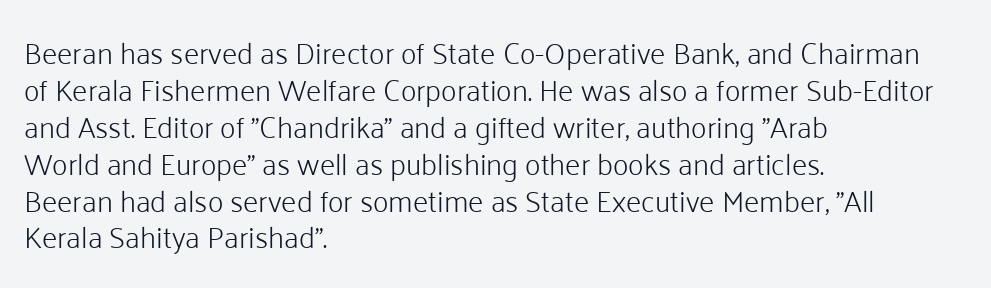
{"serif": "no", "italic": "no", "bold": "no", "weight": "light", "width": "normal", "stroke_contrast": "low", "x_height": "medium", "monospaced": "no", "underline": "no", "align": "left", "line_spacing_ratio": 1.23, "letter_spacing": "normal", "letter_spacing_em": 0.0, "glyph_px": 30}
